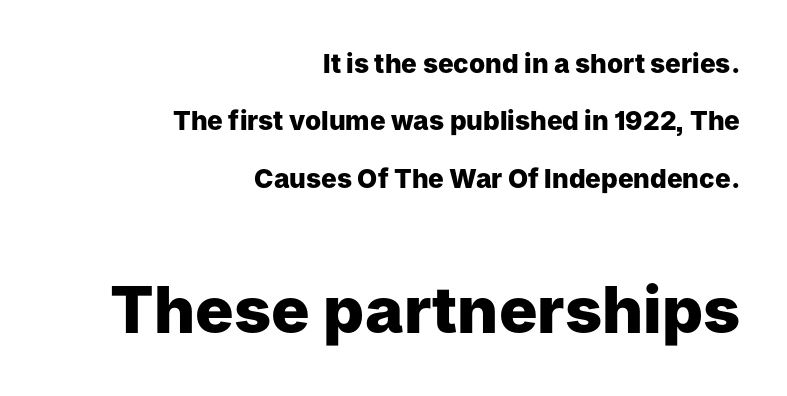
Q: Is the text bold? A: Yes.
Q: Is the text italic (slanted)? A: No, it is upright.
Q: Is the typeface a serif or a sans-serif typeface? A: Sans-serif.
Q: Is the text underlined? A: No.
Q: How is the paragraph aligned? A: Right-aligned.
Q: Is the spacing between letters normal or unusually wide? A: Normal.
Q: Is the spacing between lines tight, normal or loose? A: Loose.
Q: Which block of text is set in a larger size, the first (top) or the second (bottom)? A: The second (bottom) one.
Q: Width (condensed, normal, or wide)? A: Normal.
Q: Stroke contrast? A: Low.
Q: x-height? A: Medium.
Q: Monospaced? A: No.
